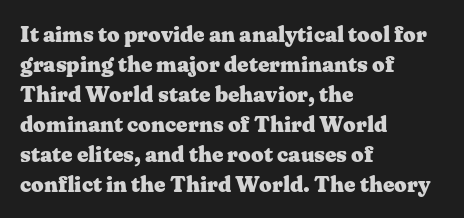
Q: Is the text bold? A: Yes.
Q: Is the text italic (slanted)? A: No, it is upright.
Q: Is the text underlined? A: No.
Q: How is the paragraph aligned? A: Left-aligned.
Q: Is the spacing between letters normal or unusually wide? A: Normal.
Q: Is the spacing between lines tight, normal or loose? A: Normal.
